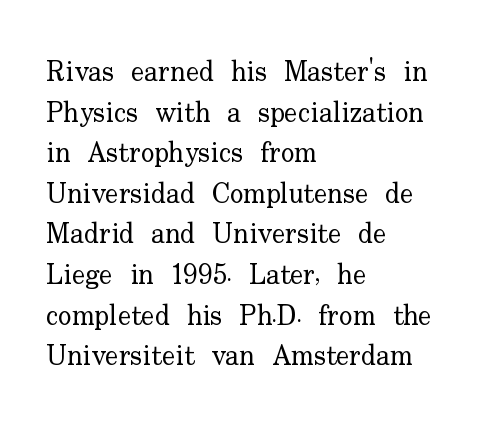
Q: Is the text bold? A: No.
Q: Is the text italic (slanted)? A: No, it is upright.
Q: Is the typeface a serif or a sans-serif typeface? A: Serif.
Q: Is the text underlined? A: No.
Q: How is the paragraph aligned? A: Left-aligned.
Q: Is the spacing between letters normal or unusually wide? A: Normal.
Q: Is the spacing between lines tight, normal or loose? A: Normal.
Q: Width (condensed, normal, or wide)? A: Normal.
Q: Stroke contrast? A: Low.
Q: x-height? A: Small.
Q: Monospaced? A: No.
